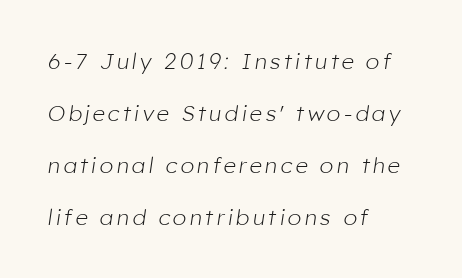
Heaviness? Minimal to ordinary, like unemphasized prose. The paragraph shown leans on its left margin. Words float on clear page, feet unadorned. Slanted lettering throughout. Is there much room between lines? Yes — plenty of vertical air separates them.
